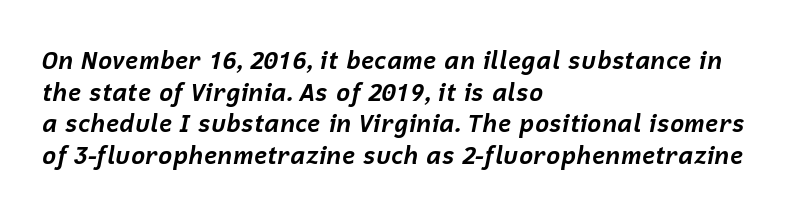
{"italic": "yes", "lean": "right", "slant_degrees": 12, "bold": "yes", "underline": "no", "align": "left", "line_spacing": "normal", "line_spacing_ratio": 1.32, "letter_spacing": "normal", "letter_spacing_em": 0.0, "glyph_px": 24}
